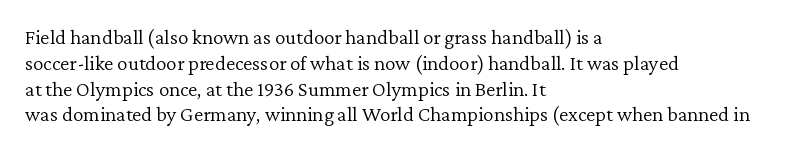
Q: Is the text bold? A: No.
Q: Is the text italic (slanted)? A: No, it is upright.
Q: Is the text underlined? A: No.
Q: How is the paragraph aligned? A: Left-aligned.
Q: Is the spacing between letters normal or unusually wide? A: Normal.
